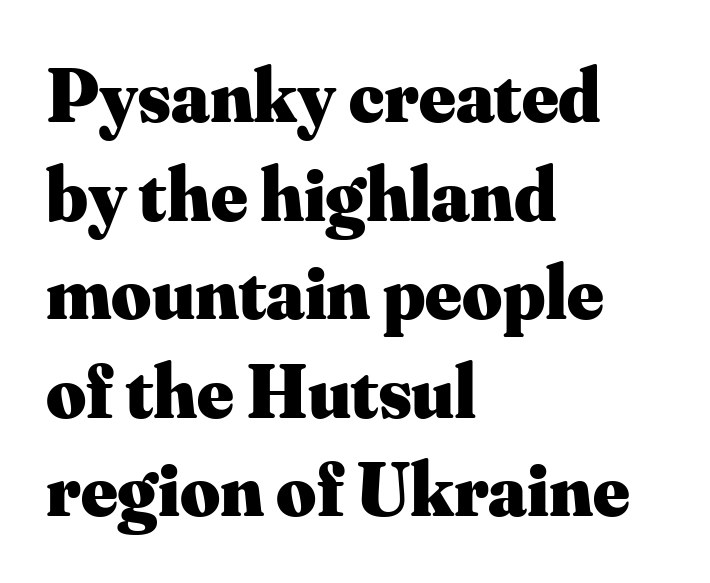
Is this a fixed-width face? No — the glyphs have proportional, varying widths. The glyphs in this specimen are seriffed. The setting favours the left margin, as ordinary paragraphs usually do. Anything drawn beneath the words? Only blank space. The glyphs have the mass of a bold cut. Tall strokes in this sample are plumb rather than angled.
